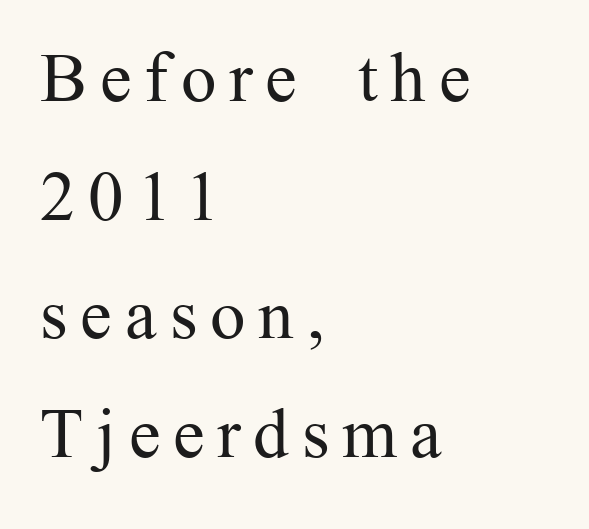
The image shows 71 px regular-weight serif type, upright; set left-aligned, normal line spacing (1.67x), not underlined; medium stroke contrast and a medium x-height.
